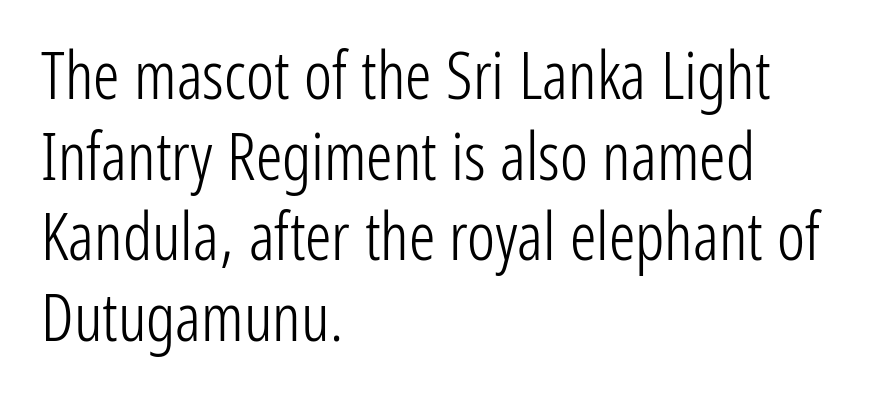
Honestly, there is no underline to notice here at all. Each stroke keeps to a modest, everyday thickness or less. There is no visible air inserted between adjacent glyphs. Designer's note — italics off, roman on. Here the designer chose a conventional face with non-uniform glyph widths. Every row of glyphs begins at an identical x-position on the left.
